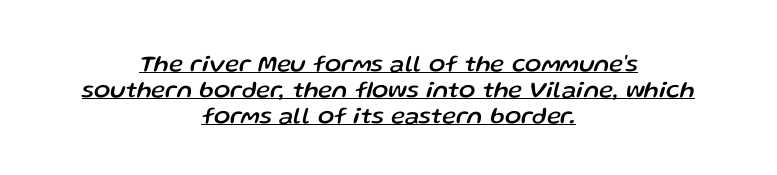
{"italic": "yes", "lean": "right", "slant_degrees": 13, "underline": "yes", "align": "center", "line_spacing": "tight", "line_spacing_ratio": 1.08, "letter_spacing": "normal", "letter_spacing_em": 0.0, "glyph_px": 24}
